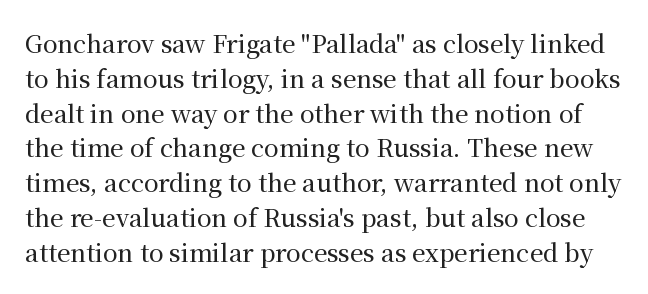
Style check: upright. The string is rendered with underlining switched off. Does extra space separate the letters? No, they use regular spacing. The line-height multiplier appears to be the usual default.
